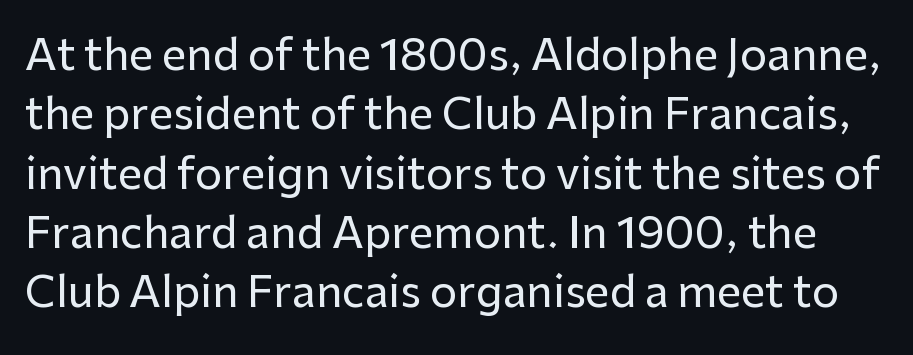
The image shows 43 px sans-serif type, upright; set normal line spacing (1.38x), normal letter spacing, not underlined; low stroke contrast and a medium x-height.
